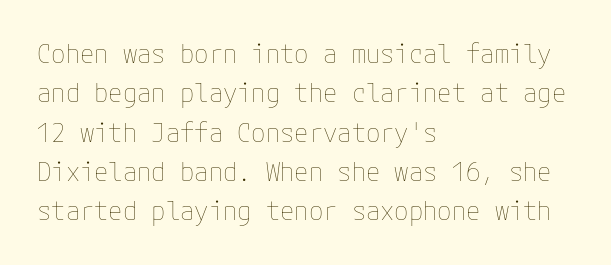
{"italic": "no", "bold": "no", "underline": "no", "align": "left", "line_spacing": "normal", "line_spacing_ratio": 1.51, "letter_spacing": "normal", "letter_spacing_em": 0.0, "glyph_px": 26}
